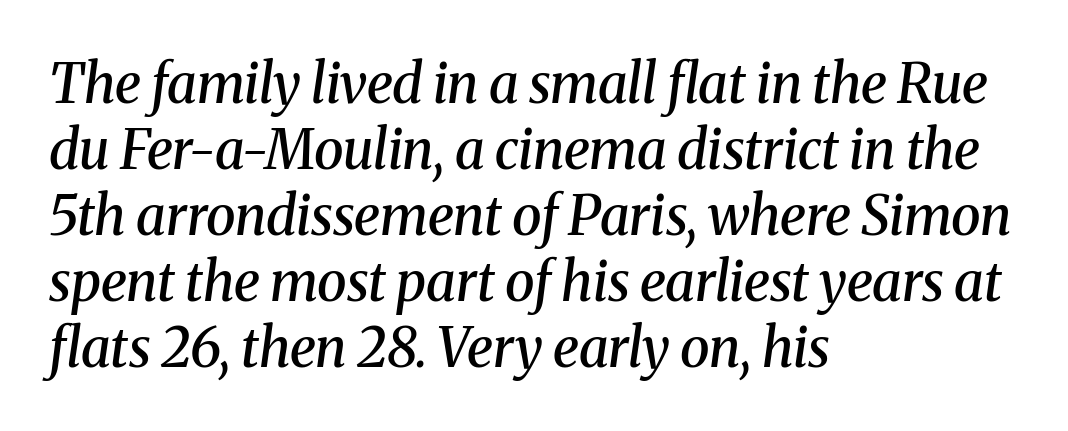
{"serif": "yes", "italic": "yes", "lean": "right", "slant_degrees": 8, "bold": "semi", "weight": "semibold", "width": "normal", "stroke_contrast": "medium", "x_height": "medium", "monospaced": "no", "underline": "no", "align": "left", "line_spacing_ratio": 1.22, "letter_spacing": "normal", "letter_spacing_em": 0.0, "glyph_px": 54}
